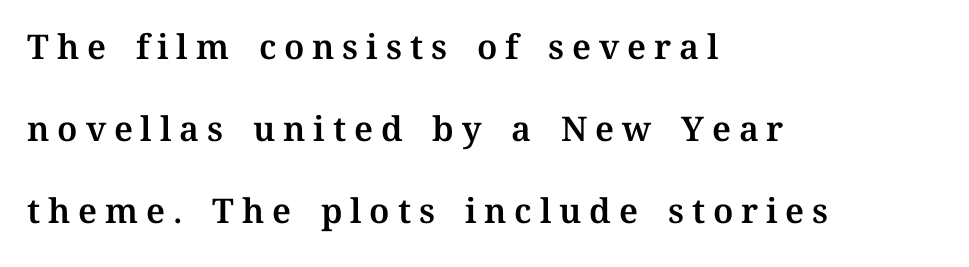
{"italic": "no", "width": "normal", "stroke_contrast": "medium", "x_height": "medium", "monospaced": "no", "underline": "no", "align": "left", "line_spacing": "loose", "line_spacing_ratio": 2.41, "letter_spacing": "wide", "letter_spacing_em": 0.23, "glyph_px": 34}
